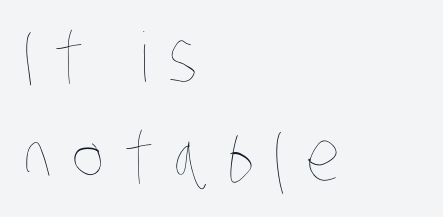
Q: Is the text bold? A: No.
Q: Is the text underlined? A: No.
Q: How is the paragraph aligned? A: Left-aligned.
Q: Is the spacing between letters normal or unusually wide? A: Unusually wide.
Q: Is the spacing between lines tight, normal or loose? A: Normal.
Q: Width (condensed, normal, or wide)? A: Condensed.
Q: Stroke contrast? A: Low.
Q: x-height? A: Large.
Q: Monospaced? A: No.
